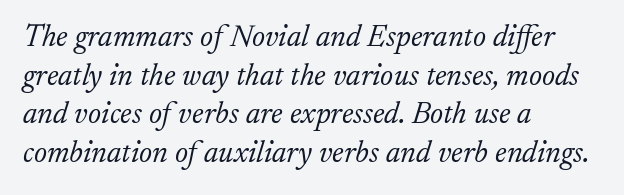
Q: Is the text bold? A: No.
Q: Is the text italic (slanted)? A: Yes, it leans right by about 17 degrees.
Q: Is the typeface a serif or a sans-serif typeface? A: Serif.
Q: Is the text underlined? A: No.
Q: How is the paragraph aligned? A: Left-aligned.
Q: Is the spacing between letters normal or unusually wide? A: Normal.
Q: Is the spacing between lines tight, normal or loose? A: Normal.
Q: Width (condensed, normal, or wide)? A: Normal.
Q: Stroke contrast? A: Low.
Q: x-height? A: Small.
Q: Monospaced? A: No.
